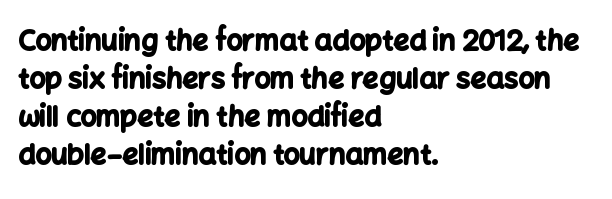
Q: Is the text bold? A: Yes.
Q: Is the text italic (slanted)? A: No, it is upright.
Q: Is the typeface a serif or a sans-serif typeface? A: Sans-serif.
Q: Is the text underlined? A: No.
Q: How is the paragraph aligned? A: Left-aligned.
Q: Is the spacing between letters normal or unusually wide? A: Normal.
Q: Is the spacing between lines tight, normal or loose? A: Normal.
Q: Width (condensed, normal, or wide)? A: Normal.
Q: Stroke contrast? A: Low.
Q: x-height? A: Medium.
Q: Monospaced? A: No.
